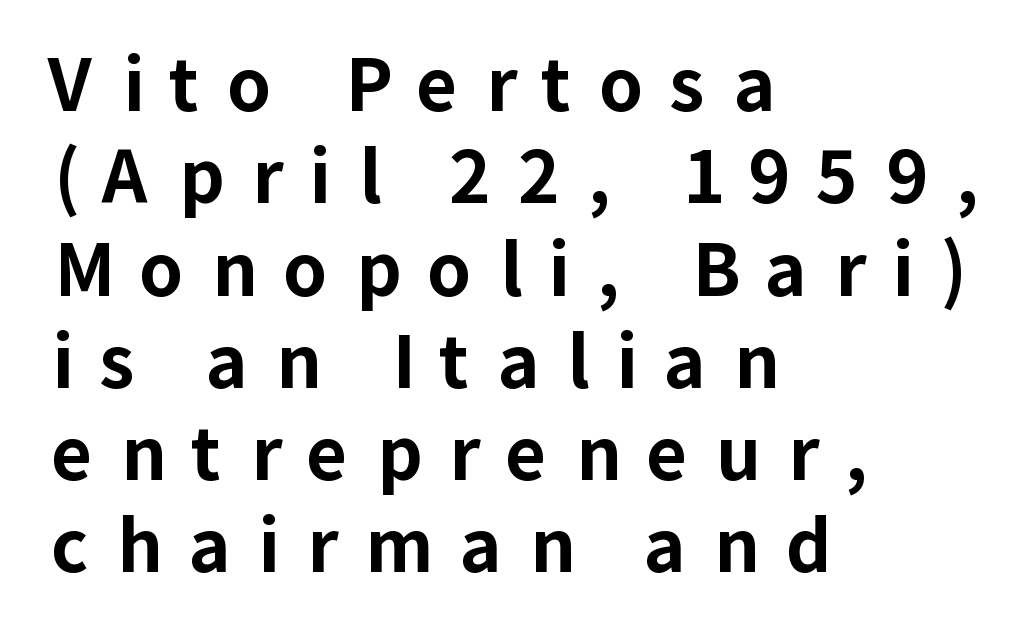
Q: Is the text bold? A: Yes.
Q: Is the text italic (slanted)? A: No, it is upright.
Q: Is the typeface a serif or a sans-serif typeface? A: Sans-serif.
Q: Is the text underlined? A: No.
Q: How is the paragraph aligned? A: Left-aligned.
Q: Is the spacing between letters normal or unusually wide? A: Unusually wide.
Q: Is the spacing between lines tight, normal or loose? A: Normal.
Q: Width (condensed, normal, or wide)? A: Normal.
Q: Stroke contrast? A: Low.
Q: x-height? A: Medium.
Q: Monospaced? A: No.
